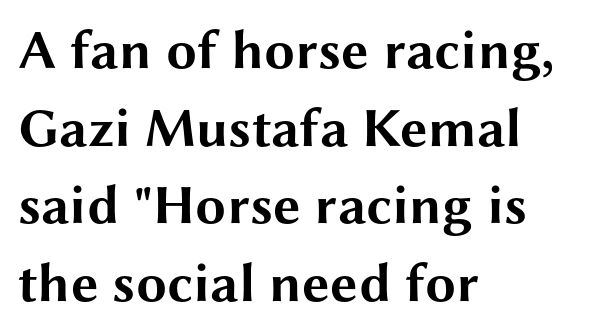
{"serif": "no", "italic": "no", "bold": "yes", "weight": "bold", "width": "wide", "stroke_contrast": "medium", "x_height": "medium", "monospaced": "no", "underline": "no", "align": "left", "line_spacing": "normal", "line_spacing_ratio": 1.41, "letter_spacing": "normal", "letter_spacing_em": 0.0, "glyph_px": 55}
